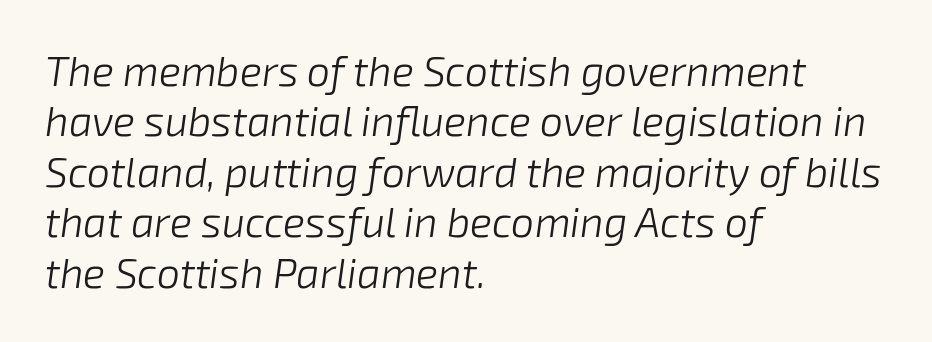
{"italic": "yes", "lean": "right", "slant_degrees": 8, "bold": "no", "weight": "light", "width": "normal", "stroke_contrast": "low", "x_height": "medium", "monospaced": "no", "underline": "no", "align": "left", "line_spacing_ratio": 1.23, "letter_spacing": "normal", "letter_spacing_em": 0.0, "glyph_px": 41}
